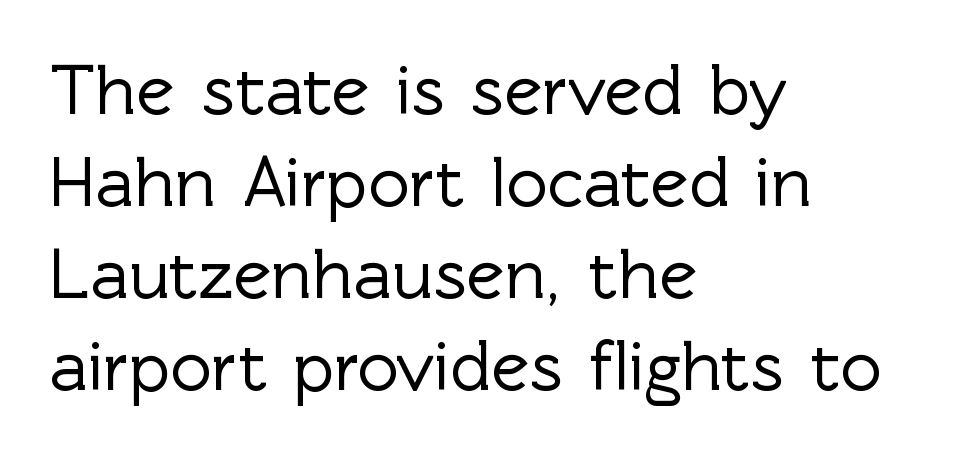
{"serif": "no", "italic": "no", "width": "normal", "x_height": "medium", "monospaced": "no", "underline": "no", "align": "left", "line_spacing": "normal", "line_spacing_ratio": 1.28, "letter_spacing": "normal", "letter_spacing_em": 0.0, "glyph_px": 72}
